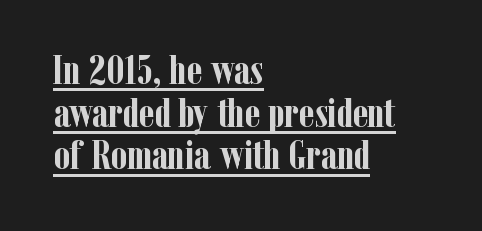
The image shows 41 px semibold, condensed serif type, upright; set left-aligned, tight line spacing (1.04x), normal letter spacing, underlined; low stroke contrast and a medium x-height.
